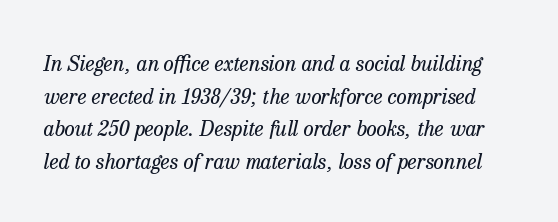
The image shows 21 px text type, italic (leaning right); set normal line spacing (1.55x), normal letter spacing, not underlined.
